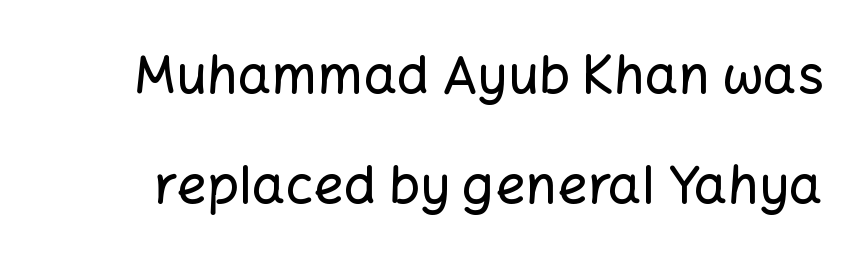
The image shows 53 px sans-serif type, upright; set loose line spacing (2.08x), normal letter spacing, not underlined; low stroke contrast and a medium x-height.
